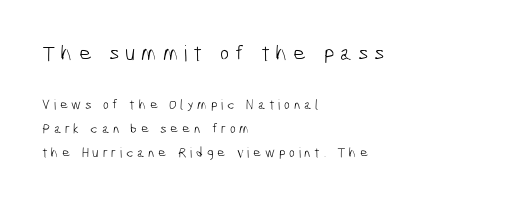
Here the glyphs are tracked loosely, breaking word shapes into spaced letters. Casual observation: everything's shoved over to the left. Whoever set this made the first block the dominant, larger element. Is this a heavy cut? Hardly; it is regular or lighter. Type without underlining.
